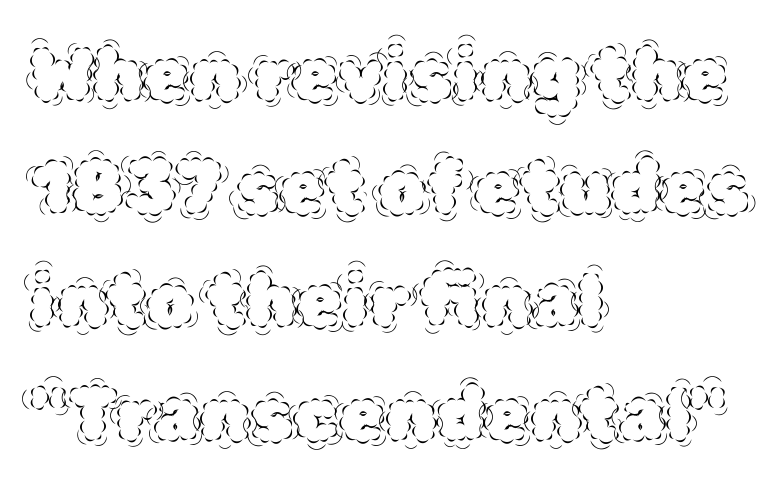
{"italic": "no", "bold": "no", "weight": "thin", "width": "normal", "x_height": "large", "monospaced": "no", "underline": "no", "align": "left", "line_spacing": "normal", "line_spacing_ratio": 1.53, "letter_spacing": "normal", "letter_spacing_em": 0.0, "glyph_px": 74}
